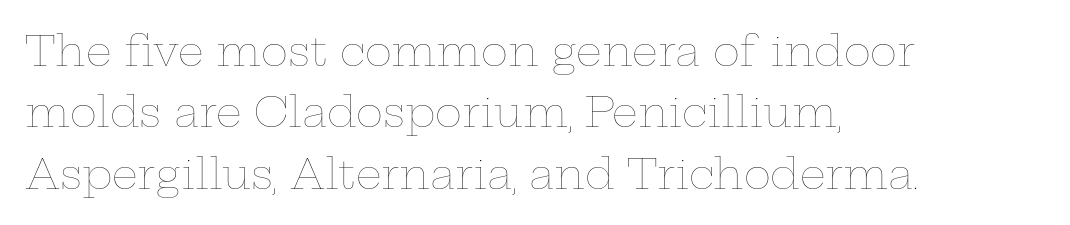
The image shows 41 px thin, wide type, upright; set left-aligned, normal line spacing (1.5x), normal letter spacing, not underlined; low stroke contrast and a medium x-height.
